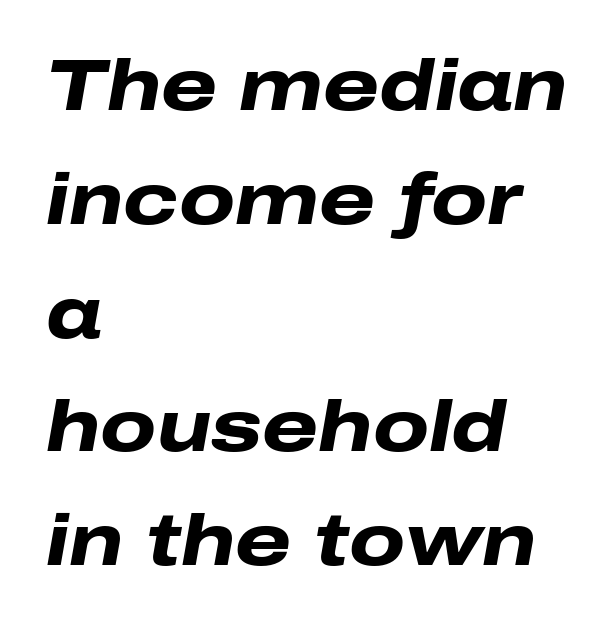
{"italic": "yes", "lean": "right", "slant_degrees": 10, "bold": "yes", "weight": "heavy", "width": "wide", "stroke_contrast": "low", "x_height": "medium", "monospaced": "no", "underline": "no", "align": "left", "line_spacing": "normal", "line_spacing_ratio": 1.58, "letter_spacing": "normal", "letter_spacing_em": 0.0, "glyph_px": 72}
